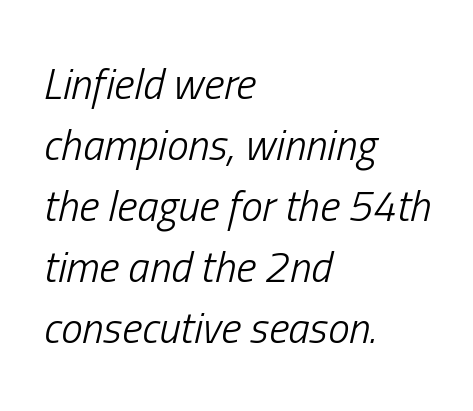
The image shows 43 px light, condensed type, italic (leaning right); set left-aligned, normal line spacing (1.42x), normal letter spacing, not underlined; low stroke contrast and a medium x-height.
